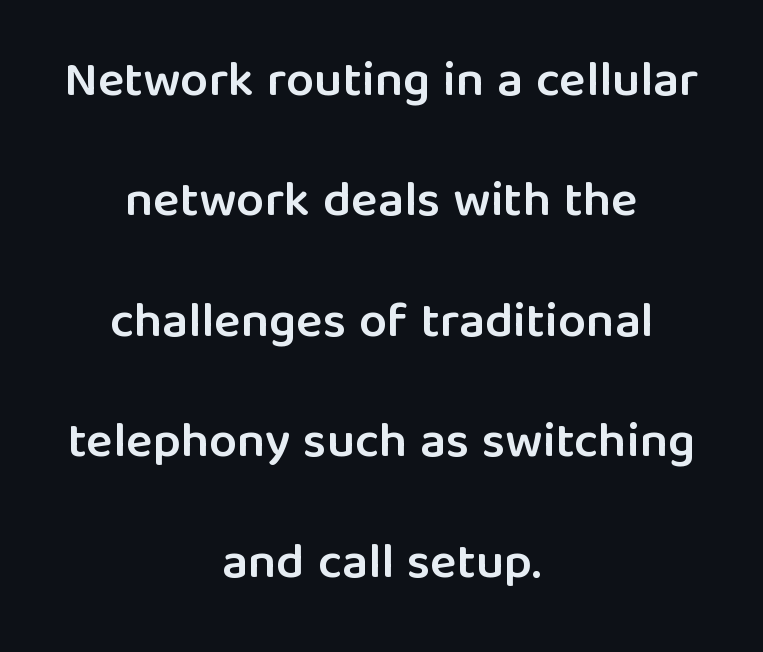
{"serif": "no", "italic": "no", "bold": "semi", "weight": "semibold", "width": "normal", "stroke_contrast": "low", "x_height": "medium", "monospaced": "no", "underline": "no", "align": "center", "line_spacing": "loose", "line_spacing_ratio": 2.41, "letter_spacing": "normal", "letter_spacing_em": 0.0, "glyph_px": 50}
